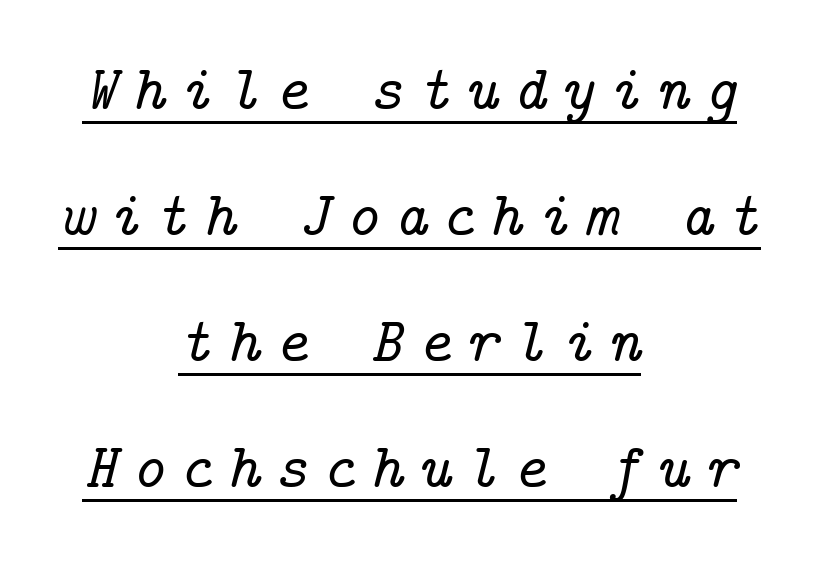
The image shows 64 px serif type, italic (leaning right); set centered, loose line spacing (1.97x), unusually wide letter spacing (+0.22 em), underlined; low stroke contrast and a medium x-height.
